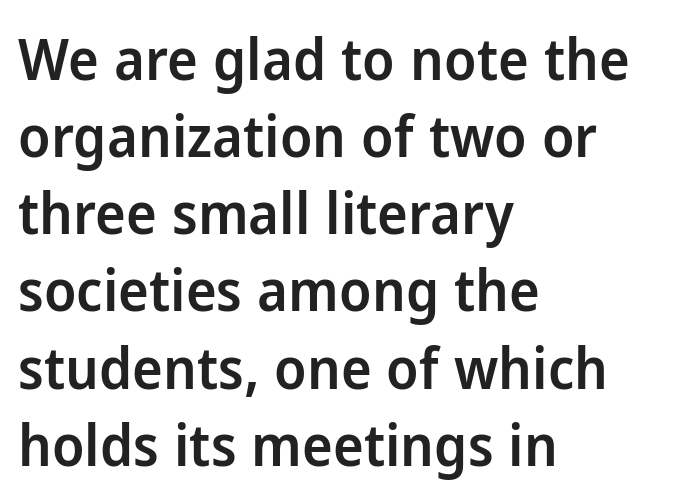
The image shows 58 px semibold sans-serif type, upright; set left-aligned, normal line spacing (1.33x), normal letter spacing, not underlined; low stroke contrast and a medium x-height.
